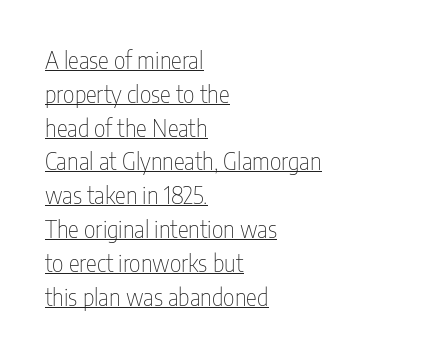
{"italic": "no", "bold": "no", "underline": "yes", "align": "left", "line_spacing": "normal", "line_spacing_ratio": 1.47, "letter_spacing": "normal", "letter_spacing_em": 0.0, "glyph_px": 23}
